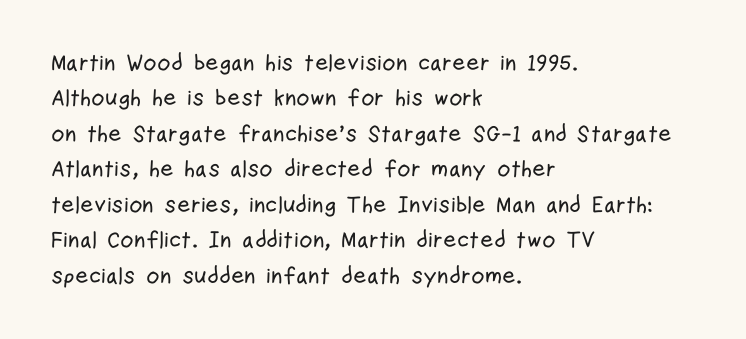
{"italic": "no", "underline": "no", "align": "left", "line_spacing": "normal", "line_spacing_ratio": 1.54, "letter_spacing": "normal", "letter_spacing_em": 0.0, "glyph_px": 23}
